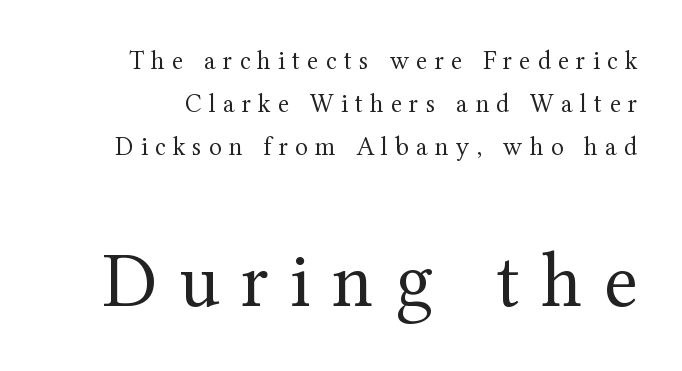
The image shows 78 px regular-weight serif type, upright; set normal line spacing (1.65x), unusually wide letter spacing (+0.28 em), not underlined; the second (bottom) block is 3.0x larger; medium stroke contrast and a medium x-height.
